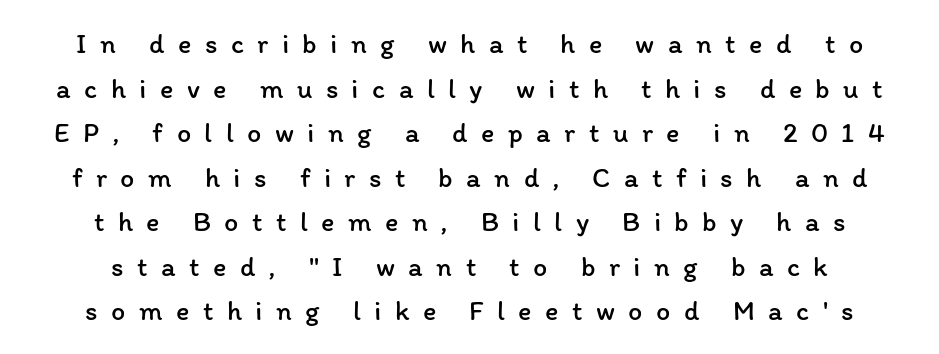
The image shows 28 px regular-weight type, upright; set centered, normal line spacing (1.59x), unusually wide letter spacing (+0.48 em), not underlined; low stroke contrast and a medium x-height.
